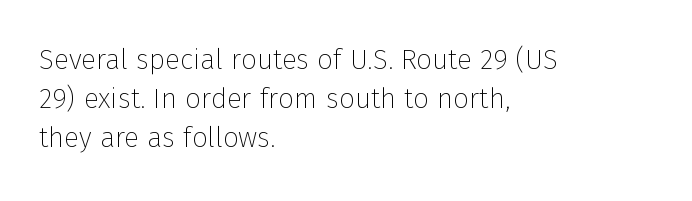
No feet cap the strokes, marking this as sans-serif type. The letterforms sit shoulder to shoulder at normal distance. This sample uses an upright cut, with every glyph sitting square on the baseline. Just letters on the line, the space beneath them empty. Normally led — the rows are evenly, conventionally spaced.
